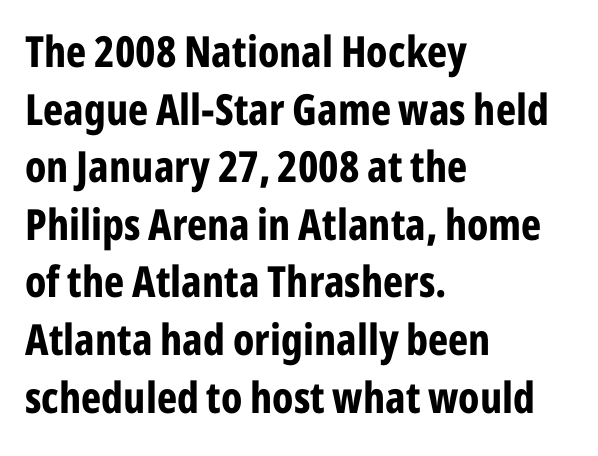
Is this a fixed-width face? No — the glyphs have proportional, varying widths. This is heavy type, rendered in bold. No word sits above an underline. The rag falls on the right side of this text block. Interline gaps are of average width in this sample. I'd call this a sans setting — the letters go barefoot.
